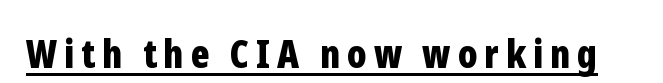
The image shows 39 px bold, condensed sans-serif type, upright; set underlined; low stroke contrast and a medium x-height.
